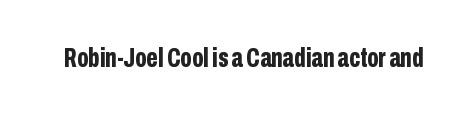
Q: Is the text bold? A: Yes.
Q: Is the text italic (slanted)? A: No, it is upright.
Q: Is the text underlined? A: No.
Q: Is the spacing between letters normal or unusually wide? A: Normal.
